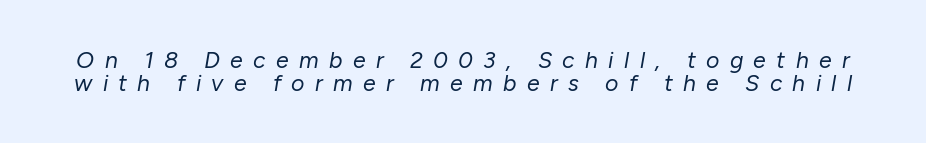
{"italic": "yes", "lean": "right", "slant_degrees": 10, "bold": "no", "underline": "no", "line_spacing": "tight", "line_spacing_ratio": 0.99, "letter_spacing": "wide", "letter_spacing_em": 0.45, "glyph_px": 23}
